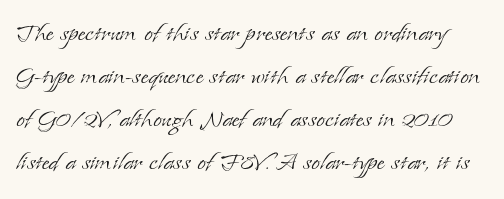
{"serif": "yes", "bold": "no", "weight": "light", "width": "normal", "stroke_contrast": "low", "x_height": "small", "monospaced": "no", "underline": "no", "line_spacing": "normal", "line_spacing_ratio": 1.39, "letter_spacing": "normal", "letter_spacing_em": 0.0, "glyph_px": 31}
